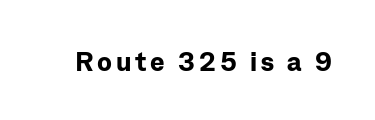
{"italic": "no", "bold": "yes", "underline": "no", "glyph_px": 27}
